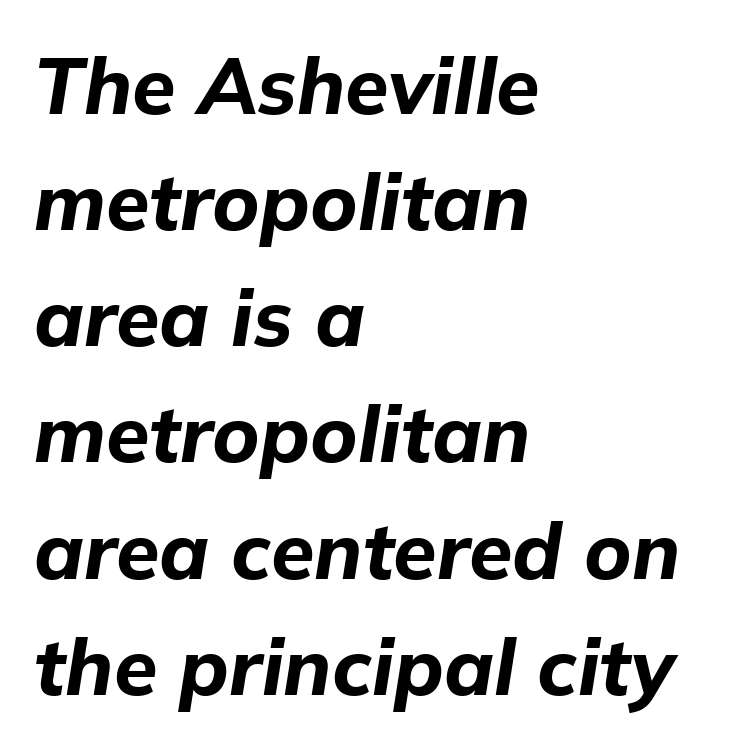
This sample keeps an unexceptional amount of space between lines. The passage shown is typed in a proportional face where columns would drift. Casual observation: everything's shoved over to the left. The gap between lines stays unmarked. A dark, heavy texture on the line: the type is bold.
